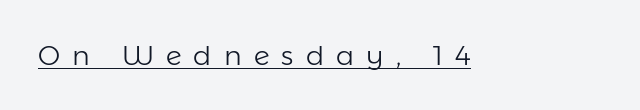
The image shows 27 px text type, upright; set unusually wide letter spacing (+0.45 em), underlined.
